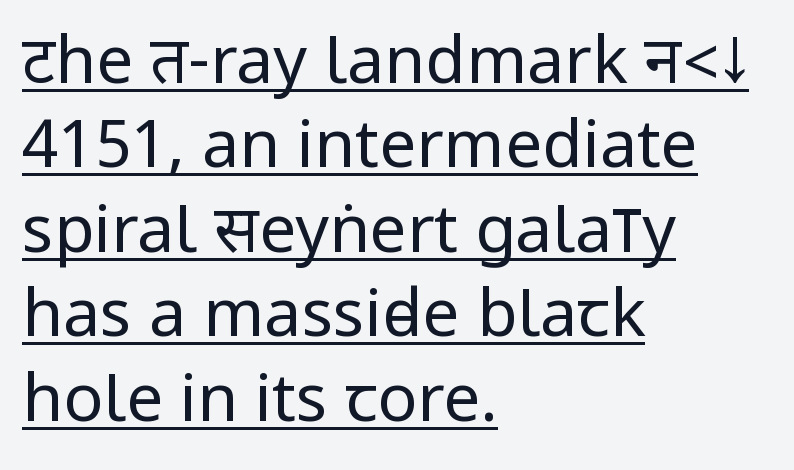
The image shows 66 px regular-weight, condensed sans-serif type, upright; set left-aligned, normal line spacing (1.28x), normal letter spacing, underlined; low stroke contrast.
